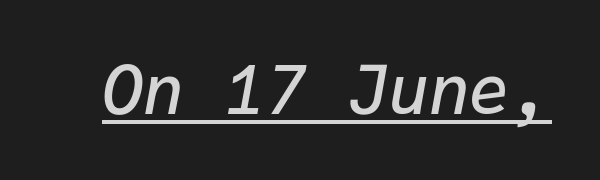
{"italic": "yes", "lean": "right", "slant_degrees": 9, "bold": "semi", "weight": "semibold", "width": "normal", "stroke_contrast": "low", "x_height": "medium", "monospaced": "yes", "underline": "yes", "letter_spacing": "normal", "letter_spacing_em": 0.0, "glyph_px": 68}
